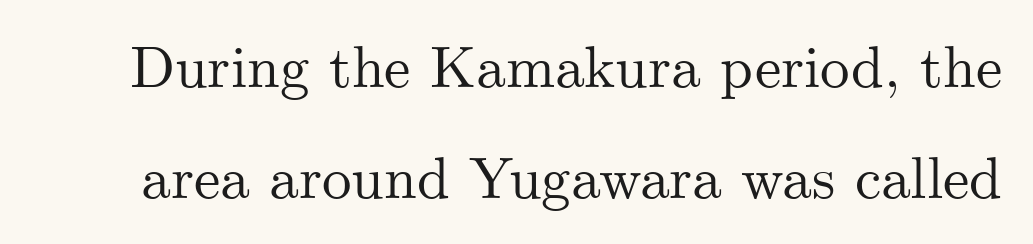
The image shows 59 px serif type, upright; set line spacing 1.88x, normal letter spacing, not underlined; medium stroke contrast and a small x-height.
